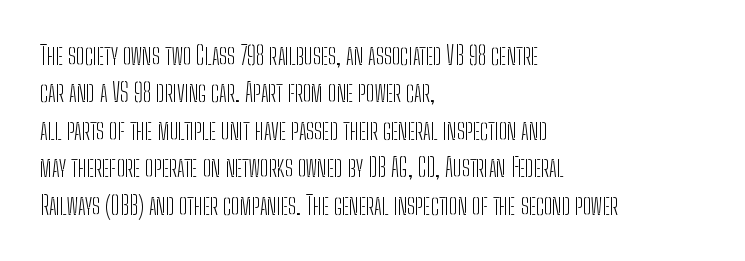
Q: Is the text bold? A: No.
Q: Is the text italic (slanted)? A: No, it is upright.
Q: Is the text underlined? A: No.
Q: How is the paragraph aligned? A: Left-aligned.
Q: Is the spacing between letters normal or unusually wide? A: Normal.
Q: Is the spacing between lines tight, normal or loose? A: Normal.
